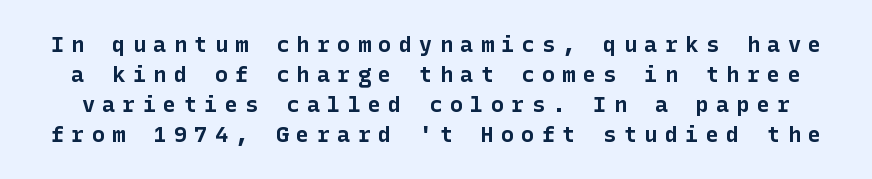
{"italic": "no", "bold": "yes", "underline": "no", "line_spacing": "normal", "line_spacing_ratio": 1.36, "letter_spacing": "wide", "letter_spacing_em": 0.33, "glyph_px": 22}
